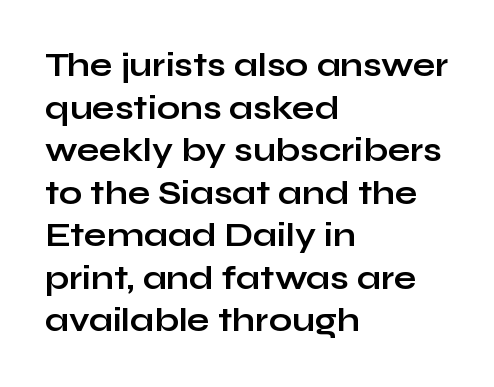
Nothing unusual about the tracking: characters are spaced as the font intends. Notice how the passage keeps a crisp vertical edge on the left only. Honestly, the row spacing looks completely unremarkable. Style check: upright.
